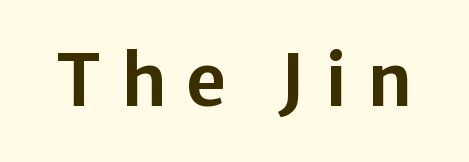
Q: Is the text italic (slanted)? A: No, it is upright.
Q: Is the typeface a serif or a sans-serif typeface? A: Sans-serif.
Q: Is the text underlined? A: No.
Q: Is the spacing between letters normal or unusually wide? A: Unusually wide.
Q: Width (condensed, normal, or wide)? A: Normal.
Q: Stroke contrast? A: Low.
Q: x-height? A: Medium.
Q: Monospaced? A: No.
